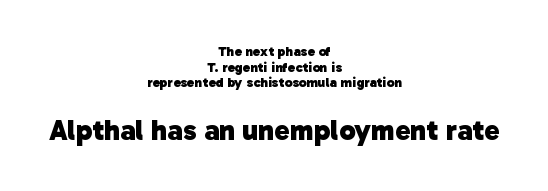
Q: Is the text bold? A: Yes.
Q: Is the typeface a serif or a sans-serif typeface? A: Sans-serif.
Q: Is the text underlined? A: No.
Q: How is the paragraph aligned? A: Centered.
Q: Is the spacing between letters normal or unusually wide? A: Normal.
Q: Is the spacing between lines tight, normal or loose? A: Tight.
Q: Which block of text is set in a larger size, the first (top) or the second (bottom)? A: The second (bottom) one.
Q: Width (condensed, normal, or wide)? A: Normal.
Q: Stroke contrast? A: Low.
Q: x-height? A: Medium.
Q: Monospaced? A: No.
